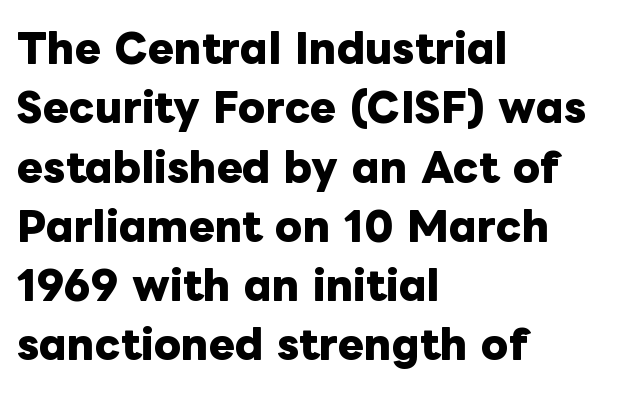
{"italic": "no", "bold": "yes", "weight": "heavy", "width": "normal", "stroke_contrast": "low", "x_height": "medium", "monospaced": "no", "underline": "no", "align": "left", "line_spacing": "normal", "line_spacing_ratio": 1.52, "letter_spacing": "normal", "letter_spacing_em": 0.0, "glyph_px": 39}
